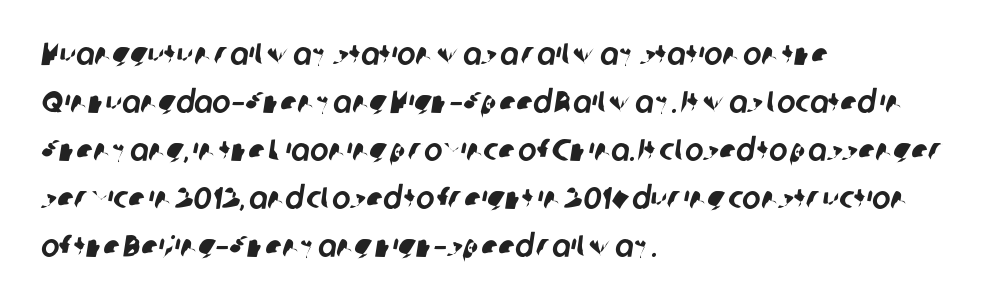
Leftover space on each line is placed entirely after the last word. The rendering shows plain stroke endings on the letterforms — a sans-serif design. The passage shown is typed in a proportional face where columns would drift. There is no visible air inserted between adjacent glyphs. Summary of vertical rhythm: regular, with standard interline spacing. A clean baseline with only descenders dipping below it.
